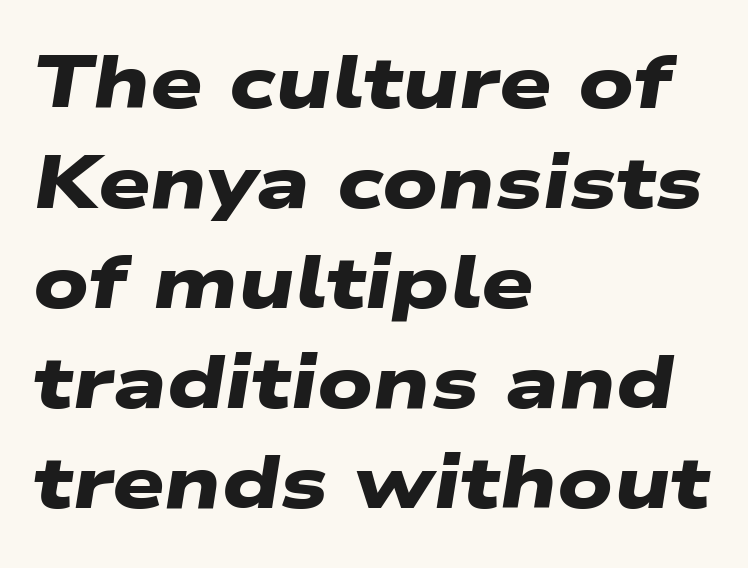
The paragraph has a hard left edge and a soft right edge. Decoration check: the copy has no underline. If you measured baseline to baseline, you'd find a middling distance. You could call the tracking neutral — neither tight nor loose. The designer went with a sans here, leaving each stem footless. Is this a fixed-width face? No — the glyphs have proportional, varying widths.
